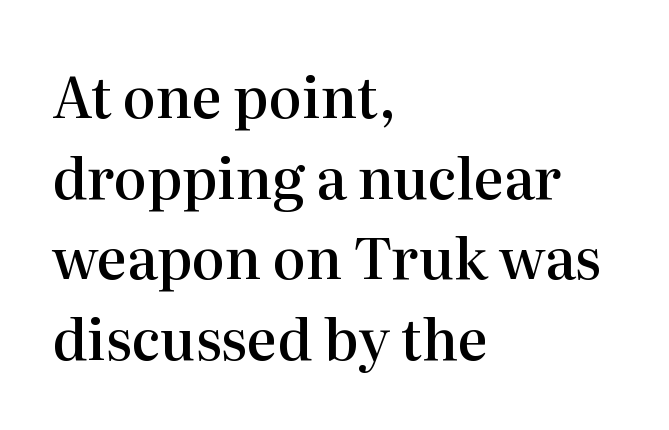
Q: Is the text bold? A: Semi-bold.
Q: Is the text italic (slanted)? A: No, it is upright.
Q: Is the typeface a serif or a sans-serif typeface? A: Serif.
Q: Is the text underlined? A: No.
Q: How is the paragraph aligned? A: Left-aligned.
Q: Is the spacing between letters normal or unusually wide? A: Normal.
Q: Is the spacing between lines tight, normal or loose? A: Normal.
Q: Width (condensed, normal, or wide)? A: Normal.
Q: Stroke contrast? A: High.
Q: x-height? A: Medium.
Q: Monospaced? A: No.
